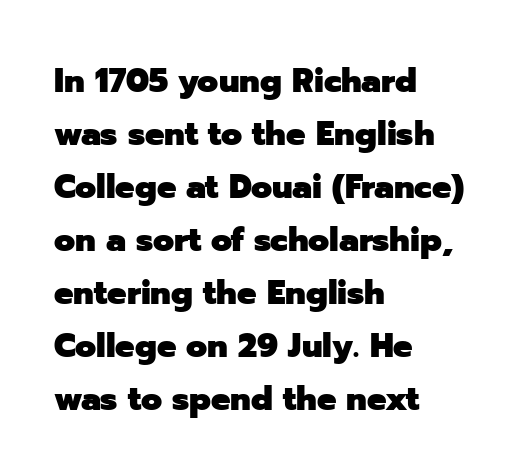
Q: Is the text bold? A: Yes.
Q: Is the text italic (slanted)? A: No, it is upright.
Q: Is the typeface a serif or a sans-serif typeface? A: Sans-serif.
Q: Is the text underlined? A: No.
Q: How is the paragraph aligned? A: Left-aligned.
Q: Is the spacing between letters normal or unusually wide? A: Normal.
Q: Is the spacing between lines tight, normal or loose? A: Normal.
Q: Width (condensed, normal, or wide)? A: Normal.
Q: Stroke contrast? A: Low.
Q: x-height? A: Medium.
Q: Monospaced? A: No.
